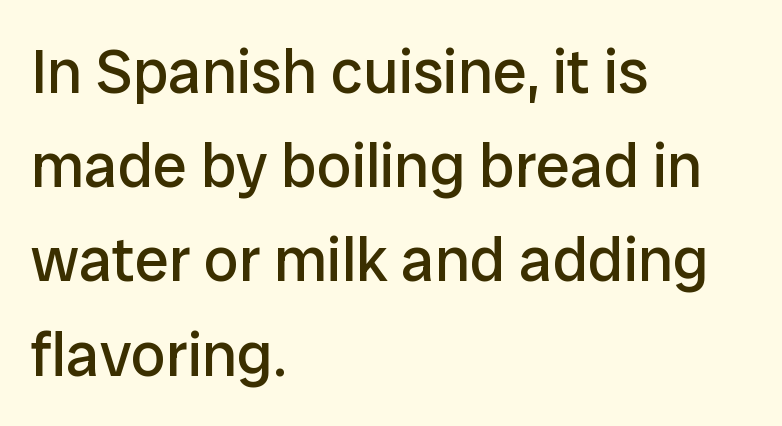
The image shows 62 px regular-weight sans-serif type, upright; set left-aligned, normal line spacing (1.52x), normal letter spacing, not underlined; low stroke contrast and a medium x-height.
